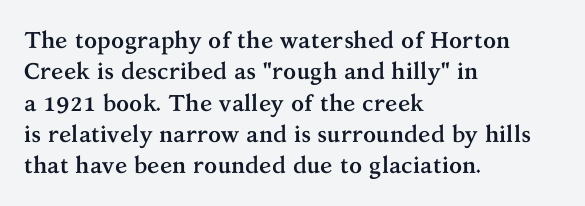
If you drew a line through each stem, it would be perfectly vertical. The face used here has the dense, thick strokes of a bold. All the whitespace from short lines collects on the right. Observe the ordinary spacing: letters are neighbours, not strangers. Rule under the text: the space is simply empty.
